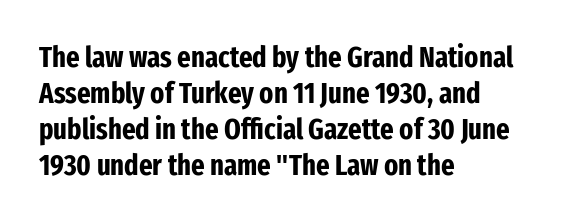
The image shows 29 px bold, condensed sans-serif type, upright; set left-aligned, line spacing 1.24x, normal letter spacing, not underlined; low stroke contrast and a medium x-height.
